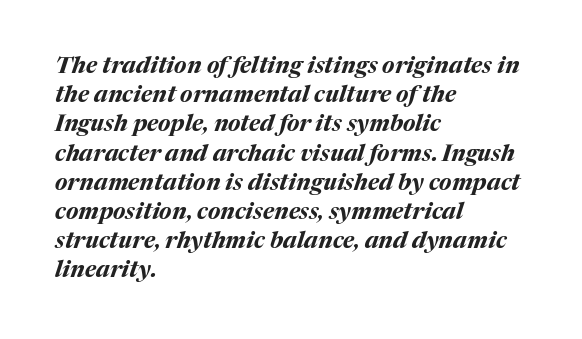
{"italic": "yes", "lean": "right", "slant_degrees": 17, "bold": "yes", "underline": "no", "align": "left", "line_spacing": "normal", "line_spacing_ratio": 1.27, "letter_spacing": "normal", "letter_spacing_em": 0.0, "glyph_px": 23}
